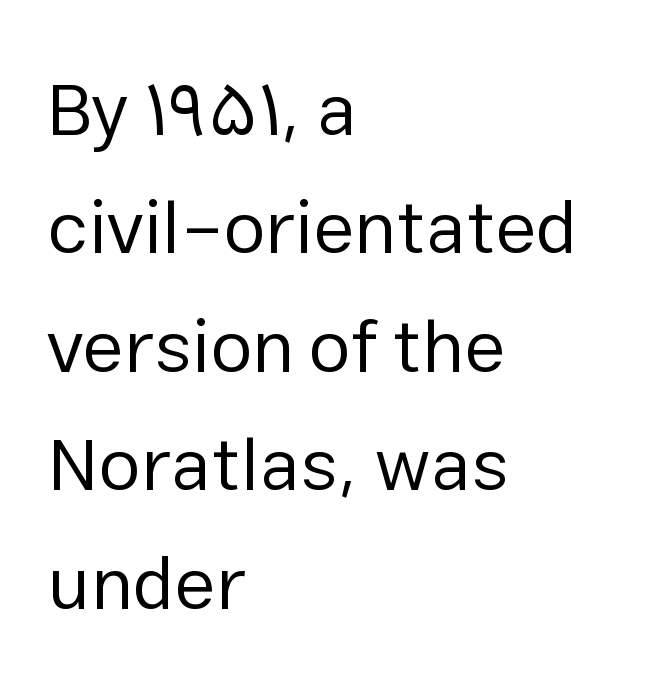
{"serif": "no", "italic": "no", "bold": "no", "weight": "regular", "width": "normal", "stroke_contrast": "low", "x_height": "medium", "monospaced": "no", "underline": "no", "align": "left", "line_spacing": "normal", "line_spacing_ratio": 1.58, "letter_spacing": "normal", "letter_spacing_em": 0.0, "glyph_px": 75}
